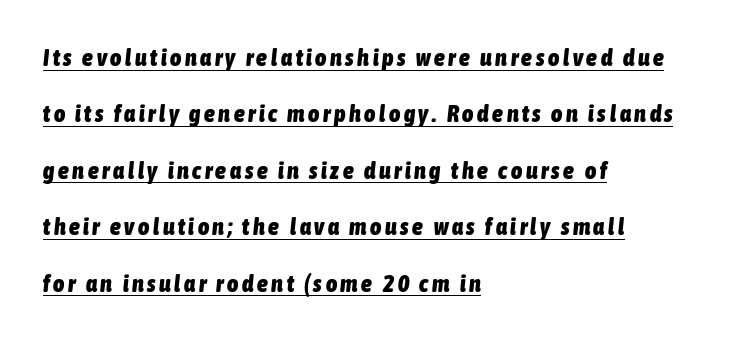
The rendering uses a large line-height, opening up the rows. Strong, thick strokes mark this as bold type. The passage is arranged the way most books set body copy — flush left. Observe the lean: these are italic letterforms. In designer terms, the underline attribute is active on this setting.
